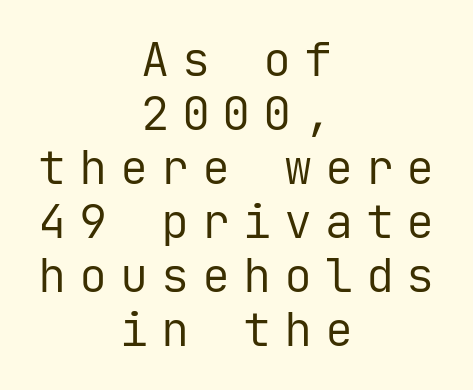
{"serif": "no", "italic": "no", "bold": "no", "weight": "regular", "width": "normal", "stroke_contrast": "low", "x_height": "medium", "monospaced": "yes", "underline": "no", "align": "center", "line_spacing": "tight", "line_spacing_ratio": 1.15, "letter_spacing": "wide", "letter_spacing_em": 0.27, "glyph_px": 47}
